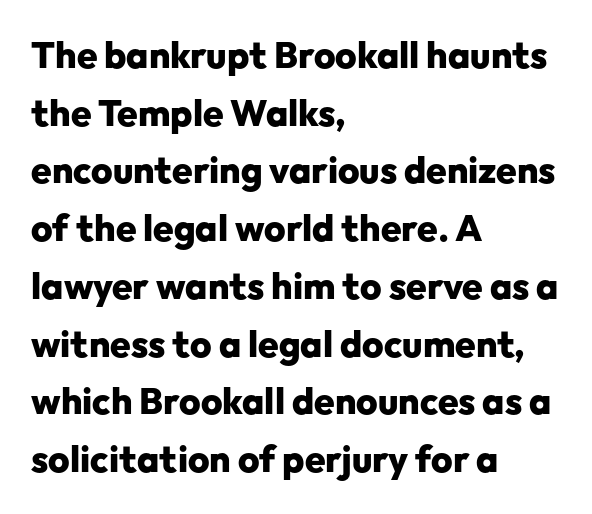
{"serif": "no", "italic": "no", "bold": "yes", "weight": "heavy", "width": "normal", "stroke_contrast": "low", "x_height": "medium", "monospaced": "no", "underline": "no", "align": "left", "line_spacing": "normal", "line_spacing_ratio": 1.56, "letter_spacing": "normal", "letter_spacing_em": 0.0, "glyph_px": 37}
